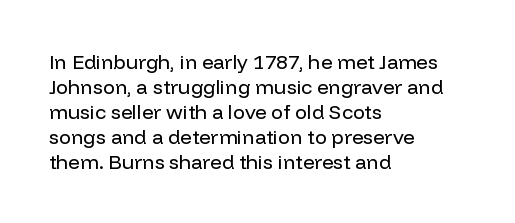
Q: Is the text bold? A: No.
Q: Is the text italic (slanted)? A: No, it is upright.
Q: Is the text underlined? A: No.
Q: How is the paragraph aligned? A: Left-aligned.
Q: Is the spacing between letters normal or unusually wide? A: Normal.
Q: Is the spacing between lines tight, normal or loose? A: Normal.
